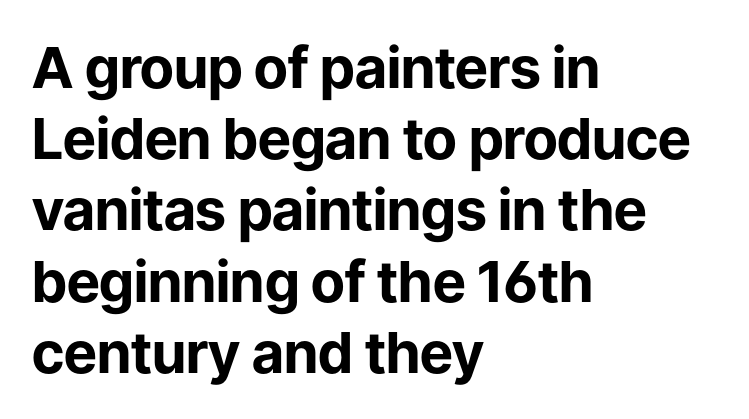
The image shows 57 px bold sans-serif type, upright; set left-aligned, normal line spacing (1.25x), normal letter spacing, not underlined; low stroke contrast and a medium x-height.
